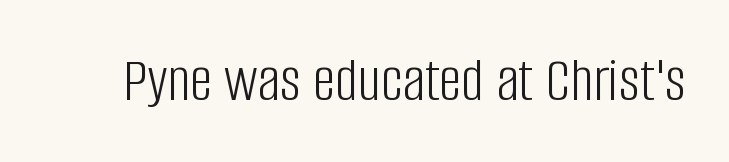
The passage shown is typed in a proportional face where columns would drift. Between one letter and the next there's only the usual sliver of space. The specimen omits any rule beneath the text block's lines. Note: no serifs on the glyphs. A quiet, ordinary-to-light weight characterises the typeface.
